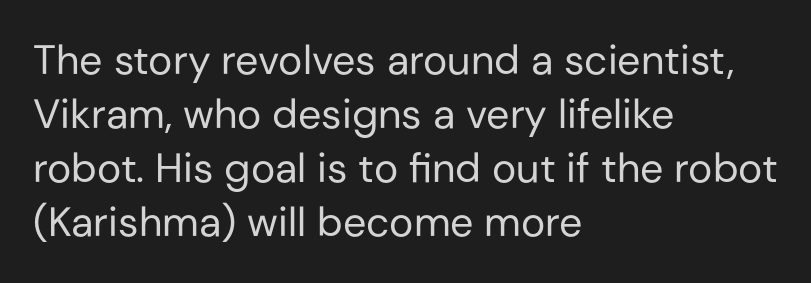
Q: Is the text bold? A: No.
Q: Is the text italic (slanted)? A: No, it is upright.
Q: Is the typeface a serif or a sans-serif typeface? A: Sans-serif.
Q: Is the text underlined? A: No.
Q: How is the paragraph aligned? A: Left-aligned.
Q: Is the spacing between letters normal or unusually wide? A: Normal.
Q: Is the spacing between lines tight, normal or loose? A: Normal.
Q: Width (condensed, normal, or wide)? A: Normal.
Q: Stroke contrast? A: Low.
Q: x-height? A: Medium.
Q: Monospaced? A: No.
